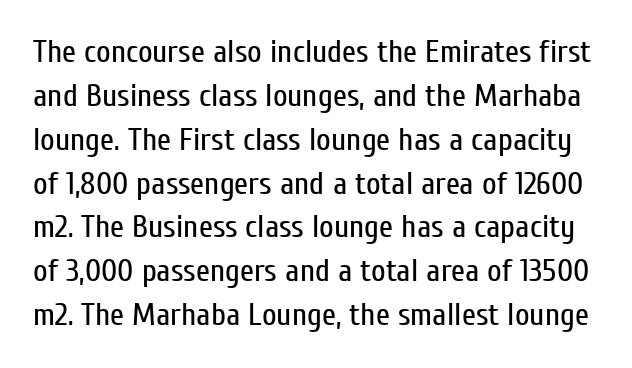
{"serif": "no", "italic": "no", "bold": "no", "weight": "regular", "width": "condensed", "stroke_contrast": "low", "x_height": "medium", "monospaced": "no", "underline": "no", "line_spacing": "normal", "line_spacing_ratio": 1.37, "letter_spacing": "normal", "letter_spacing_em": 0.0, "glyph_px": 32}
